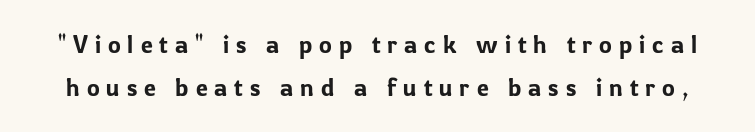
{"italic": "no", "underline": "no", "line_spacing_ratio": 1.81, "letter_spacing": "wide", "letter_spacing_em": 0.29, "glyph_px": 24}
